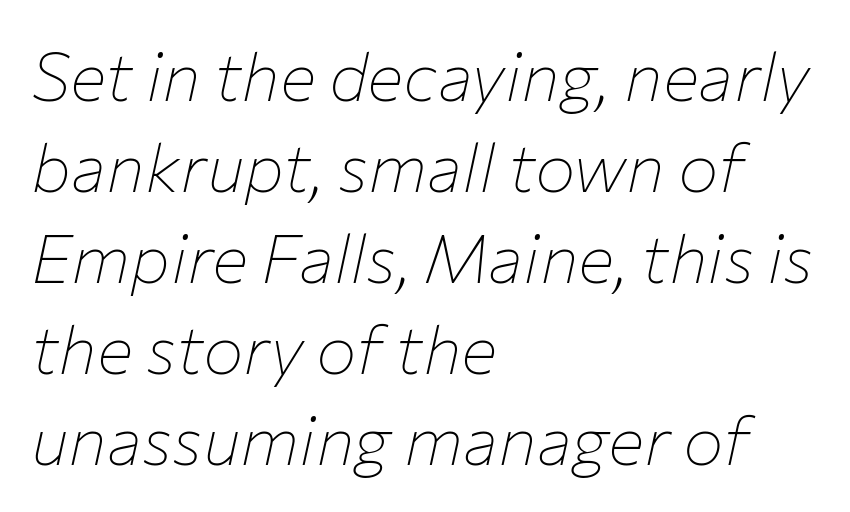
Q: Is the text bold? A: No.
Q: Is the text italic (slanted)? A: Yes, it leans right by about 12 degrees.
Q: Is the text underlined? A: No.
Q: How is the paragraph aligned? A: Left-aligned.
Q: Is the spacing between letters normal or unusually wide? A: Normal.
Q: Is the spacing between lines tight, normal or loose? A: Normal.
Q: Width (condensed, normal, or wide)? A: Normal.
Q: Stroke contrast? A: Low.
Q: x-height? A: Medium.
Q: Monospaced? A: No.
